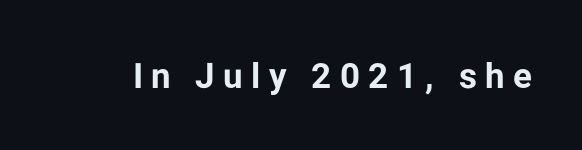
The letters advance in unequal steps, a hallmark of proportional type. Note: no serifs on the glyphs. These lines have a slow, spaced-out rhythm from letter to letter. The letters are bold, with thick, heavy strokes. Words float on clear page, feet unadorned.
